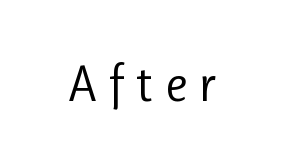
Q: Is the text bold? A: No.
Q: Is the text italic (slanted)? A: No, it is upright.
Q: Is the typeface a serif or a sans-serif typeface? A: Sans-serif.
Q: Is the text underlined? A: No.
Q: Is the spacing between letters normal or unusually wide? A: Unusually wide.
Q: Width (condensed, normal, or wide)? A: Normal.
Q: Stroke contrast? A: Low.
Q: x-height? A: Medium.
Q: Monospaced? A: No.
